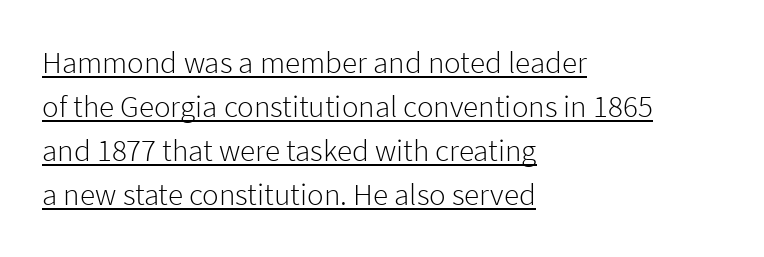
The image shows 31 px light sans-serif type, upright; set left-aligned, normal line spacing (1.42x), normal letter spacing, underlined; low stroke contrast and a medium x-height.
